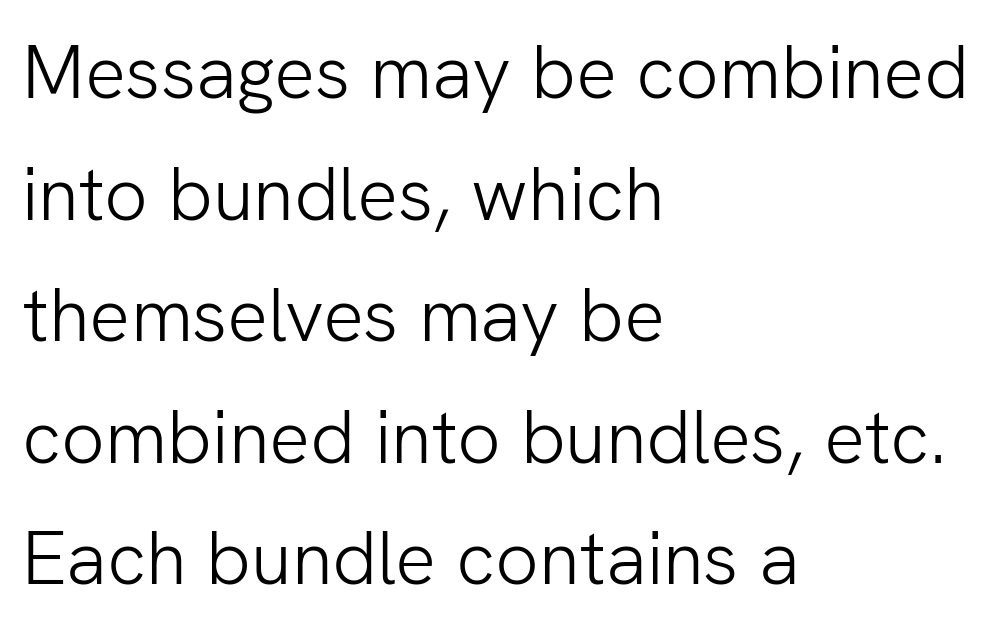
{"serif": "no", "italic": "no", "bold": "no", "weight": "light", "width": "normal", "stroke_contrast": "low", "x_height": "medium", "monospaced": "no", "underline": "no", "align": "left", "line_spacing": "normal", "line_spacing_ratio": 1.6, "letter_spacing": "normal", "letter_spacing_em": 0.0, "glyph_px": 76}
